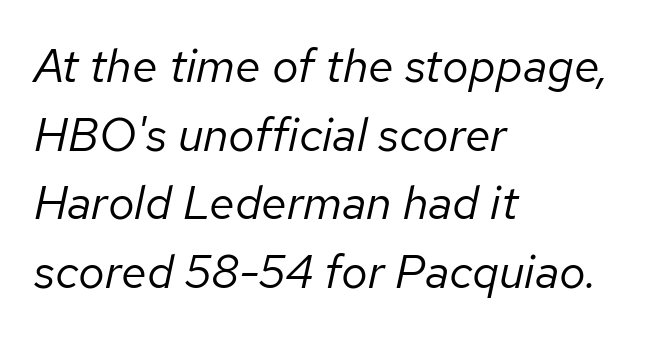
{"italic": "yes", "lean": "right", "slant_degrees": 12, "bold": "no", "weight": "regular", "width": "normal", "stroke_contrast": "low", "x_height": "medium", "monospaced": "no", "underline": "no", "align": "left", "line_spacing": "normal", "line_spacing_ratio": 1.46, "letter_spacing": "normal", "letter_spacing_em": 0.0, "glyph_px": 47}
